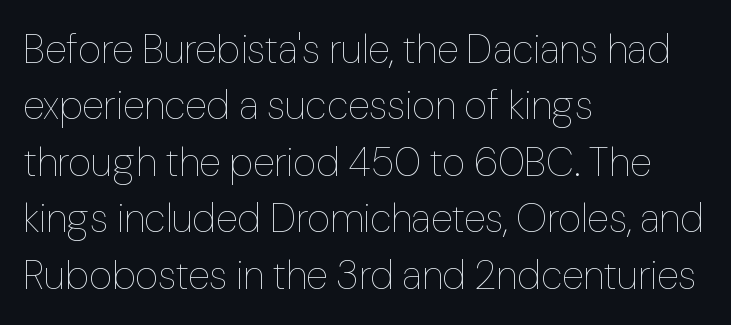
{"italic": "no", "bold": "no", "weight": "thin", "width": "normal", "stroke_contrast": "low", "x_height": "medium", "monospaced": "no", "underline": "no", "align": "left", "line_spacing": "normal", "line_spacing_ratio": 1.41, "letter_spacing": "normal", "letter_spacing_em": 0.0, "glyph_px": 40}
